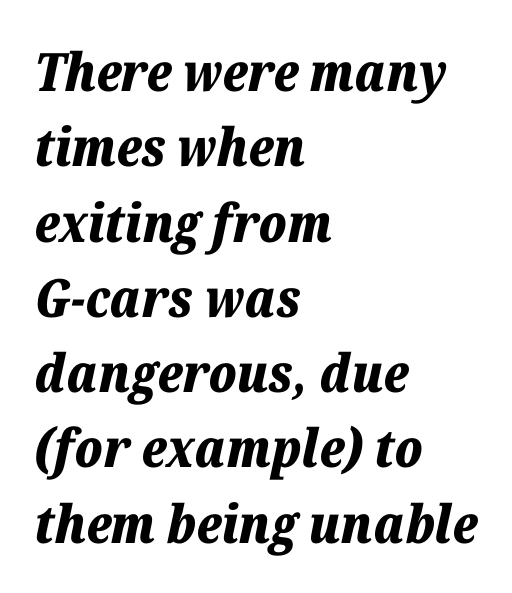
No extra tracking has been applied to these lines. It's the slanting kind of type. Spacing verdict: proportional, widths tailored to each character. The paragraph has a hard left edge and a soft right edge.
